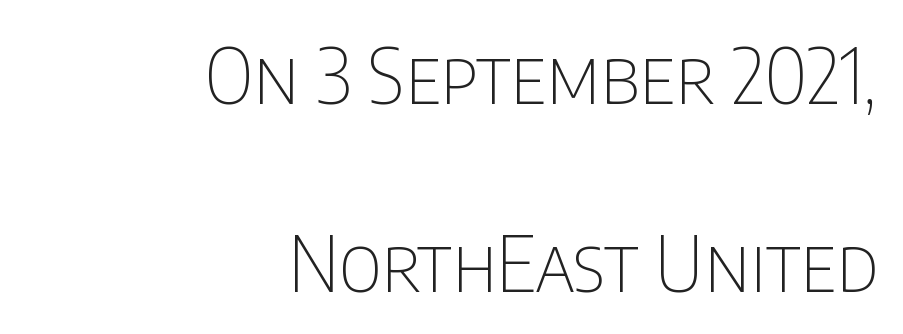
{"serif": "no", "italic": "no", "bold": "no", "weight": "thin", "width": "condensed", "stroke_contrast": "low", "x_height": "large", "monospaced": "no", "underline": "no", "align": "right", "line_spacing": "loose", "line_spacing_ratio": 2.47, "letter_spacing": "normal", "letter_spacing_em": 0.0, "glyph_px": 76}
